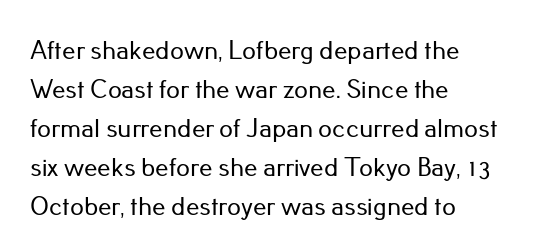
Q: Is the text italic (slanted)? A: No, it is upright.
Q: Is the text underlined? A: No.
Q: How is the paragraph aligned? A: Left-aligned.
Q: Is the spacing between letters normal or unusually wide? A: Normal.
Q: Is the spacing between lines tight, normal or loose? A: Normal.
